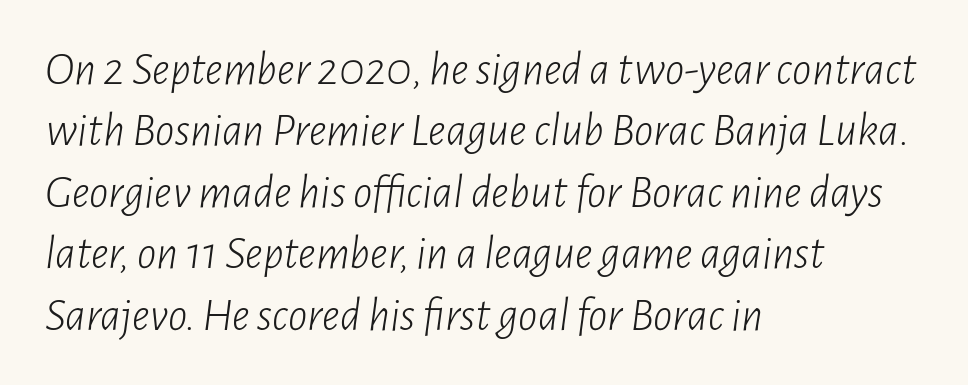
The image shows 48 px light, condensed type, italic (leaning right); set left-aligned, normal line spacing (1.28x), normal letter spacing, not underlined; low stroke contrast and a medium x-height.
